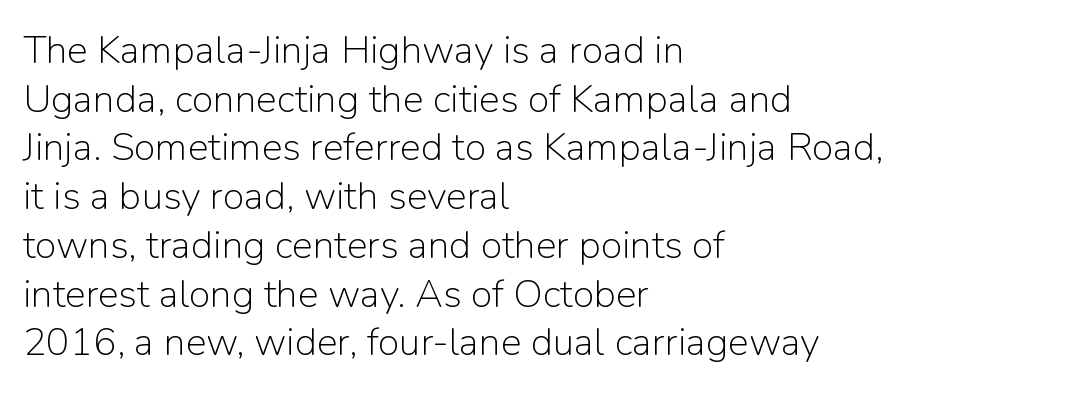
{"serif": "no", "italic": "no", "bold": "no", "weight": "light", "width": "normal", "stroke_contrast": "low", "x_height": "medium", "monospaced": "no", "underline": "no", "align": "left", "line_spacing": "normal", "line_spacing_ratio": 1.25, "letter_spacing": "normal", "letter_spacing_em": 0.0, "glyph_px": 39}
